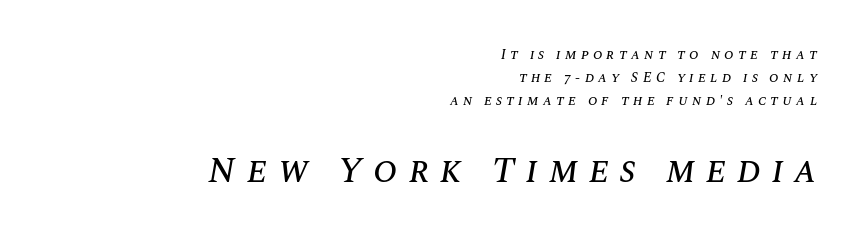
Q: Is the text italic (slanted)? A: Yes, it leans right by about 10 degrees.
Q: Is the text underlined? A: No.
Q: How is the paragraph aligned? A: Right-aligned.
Q: Is the spacing between letters normal or unusually wide? A: Unusually wide.
Q: Is the spacing between lines tight, normal or loose? A: Normal.
Q: Which block of text is set in a larger size, the first (top) or the second (bottom)? A: The second (bottom) one.
Q: Width (condensed, normal, or wide)? A: Normal.
Q: Stroke contrast? A: Medium.
Q: x-height? A: Large.
Q: Monospaced? A: No.
